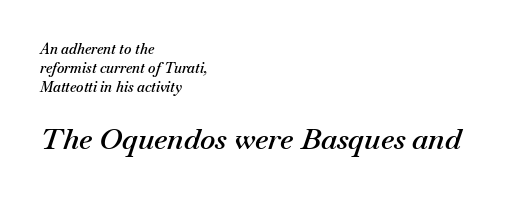
{"italic": "yes", "lean": "right", "slant_degrees": 18, "bold": "semi", "weight": "semibold", "width": "normal", "stroke_contrast": "medium", "x_height": "small", "monospaced": "no", "underline": "no", "align": "left", "line_spacing": "normal", "line_spacing_ratio": 1.35, "letter_spacing": "normal", "letter_spacing_em": 0.0, "larger_block": "second", "size_ratio": 2.07, "glyph_px": 29}
